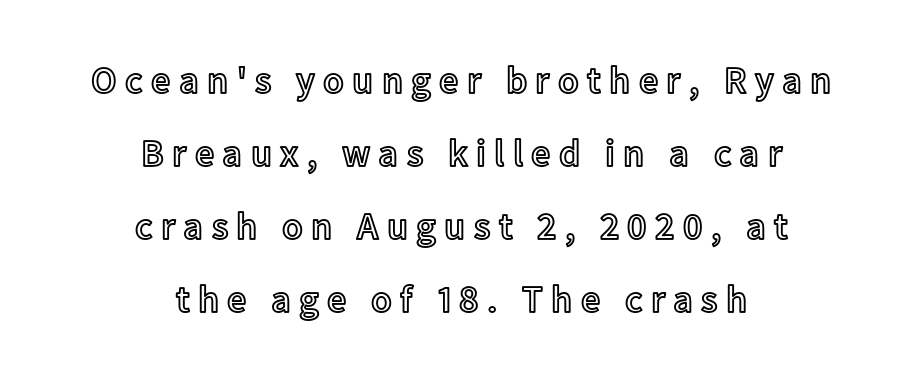
The image shows 38 px text type, upright; set centered, loose line spacing (1.92x), unusually wide letter spacing (+0.22 em), not underlined; a medium x-height.
